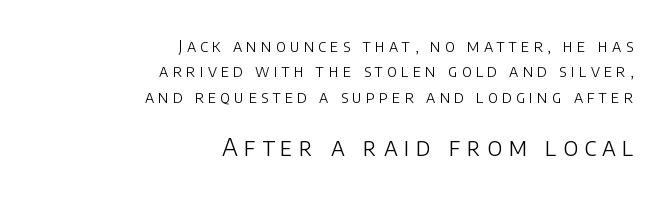
Q: Is the text bold? A: No.
Q: Is the text italic (slanted)? A: No, it is upright.
Q: Is the text underlined? A: No.
Q: How is the paragraph aligned? A: Right-aligned.
Q: Is the spacing between letters normal or unusually wide? A: Unusually wide.
Q: Is the spacing between lines tight, normal or loose? A: Normal.
Q: Which block of text is set in a larger size, the first (top) or the second (bottom)? A: The second (bottom) one.
